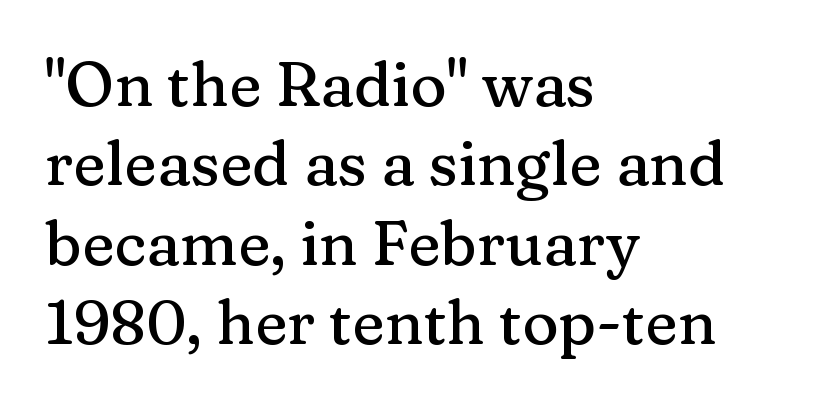
You could call the tracking neutral — neither tight nor loose. The face used here is seriffed, in the tradition of book romans. Is the block centered? No — it sits flush against the left margin. Nope, not italic — everything's standing straight.
